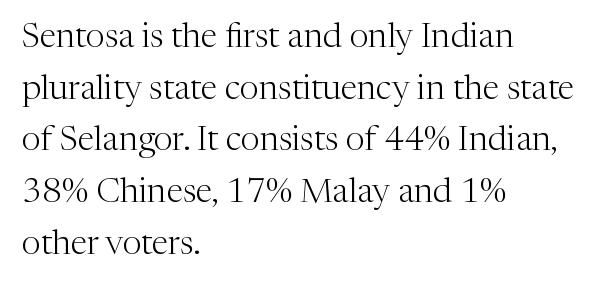
The image shows 34 px light serif type, upright; set left-aligned, normal line spacing (1.52x), normal letter spacing, not underlined; medium stroke contrast and a medium x-height.
